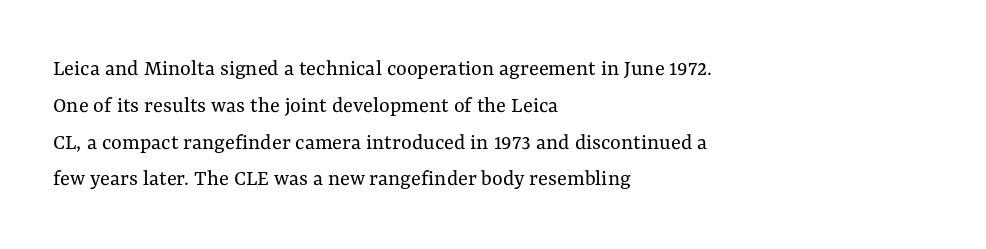
The rendering uses a moderate line-height, typical for paragraphs. The cut favours lightness, reaching ordinary text weight at its darkest. This is roman type, the default non-slanted kind. A student would call this left alignment; a typographer would say flush left, rag right. Honestly, there is no underline to notice here at all. The letterforms sit shoulder to shoulder at normal distance.
